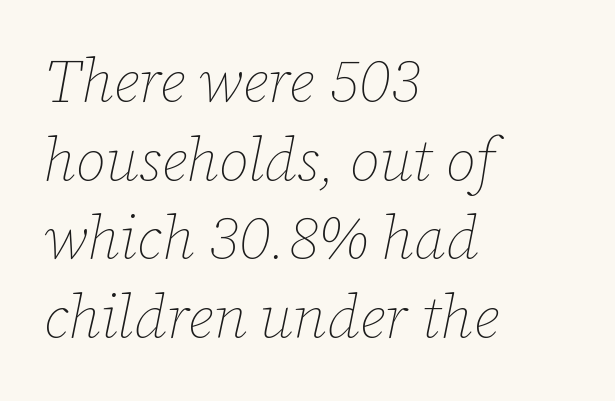
The image shows 60 px thin type, italic (leaning right); set left-aligned, normal line spacing (1.31x), normal letter spacing, not underlined; low stroke contrast and a medium x-height.
